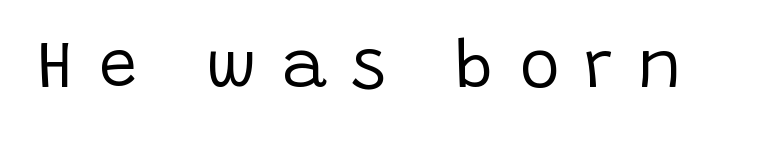
Q: Is the text bold? A: No.
Q: Is the text italic (slanted)? A: No, it is upright.
Q: Is the typeface a serif or a sans-serif typeface? A: Sans-serif.
Q: Is the text underlined? A: No.
Q: Is the spacing between letters normal or unusually wide? A: Unusually wide.
Q: Width (condensed, normal, or wide)? A: Normal.
Q: Stroke contrast? A: Low.
Q: x-height? A: Large.
Q: Monospaced? A: No.
